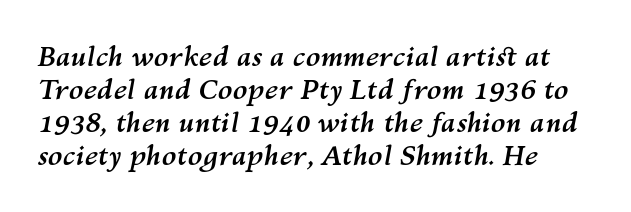
Descenders hang freely into open space. A full-strength bold gives these letters their thick strokes. Rendered with sloped, italic letterforms. Short note: letters normally spaced.
